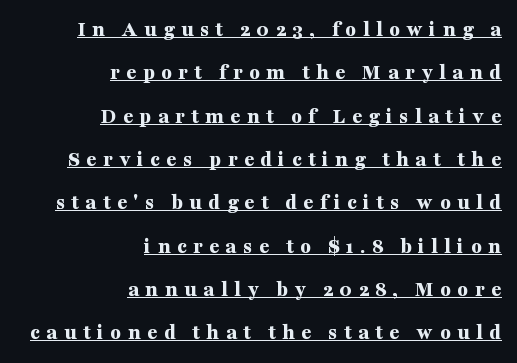
Right-aligned paragraph, ragged on the left. The block of text is sparse from top to bottom, with ample space between rows. Emphasis by weight is at full strength: bold. These lines have a slow, spaced-out rhythm from letter to letter. Italic: no, the glyphs are upright roman. Underline: present.
